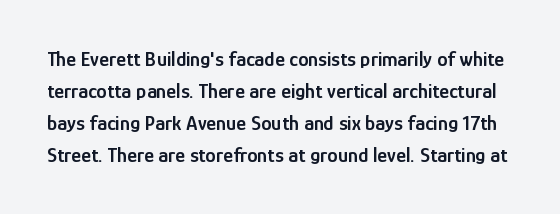
The image shows 21 px text type, upright; set normal line spacing (1.52x), normal letter spacing, not underlined.
